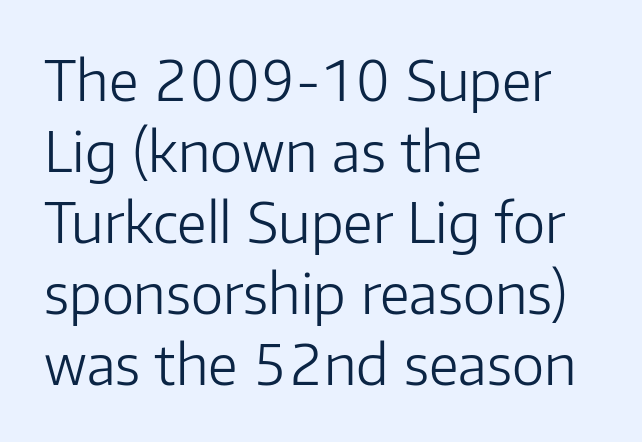
{"serif": "no", "italic": "no", "bold": "no", "weight": "light", "width": "normal", "stroke_contrast": "low", "x_height": "medium", "monospaced": "no", "underline": "no", "align": "left", "line_spacing": "normal", "line_spacing_ratio": 1.29, "letter_spacing": "normal", "letter_spacing_em": 0.0, "glyph_px": 55}
